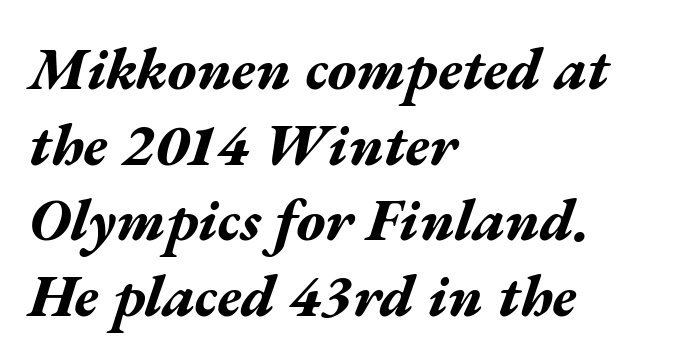
{"italic": "yes", "lean": "right", "slant_degrees": 17, "bold": "yes", "weight": "bold", "width": "wide", "stroke_contrast": "medium", "x_height": "medium", "monospaced": "no", "underline": "no", "align": "left", "line_spacing": "normal", "line_spacing_ratio": 1.28, "letter_spacing": "normal", "letter_spacing_em": 0.0, "glyph_px": 59}
